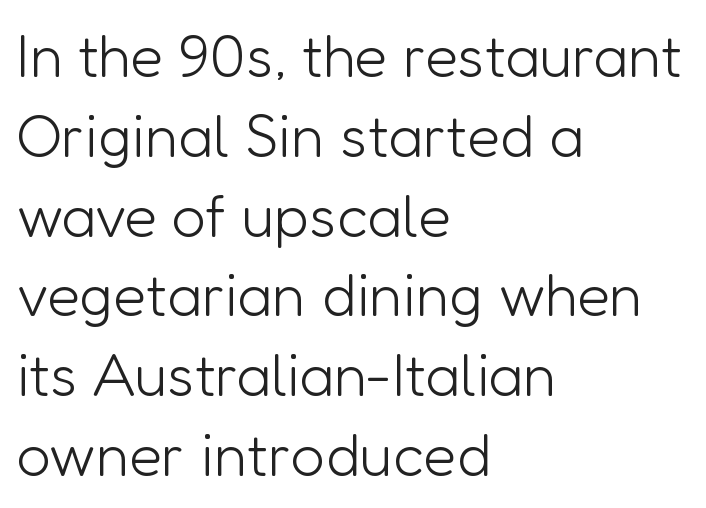
The image shows 60 px light sans-serif type, upright; set left-aligned, normal line spacing (1.33x), normal letter spacing, not underlined; low stroke contrast and a medium x-height.
